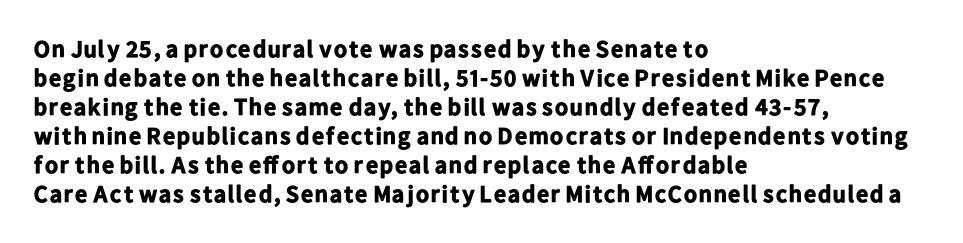
Bold? Absolutely — the strokes are thick and heavy. These lines are set flush left with a ragged right edge. Each row of text sits above clean, open space. There is no visible air inserted between adjacent glyphs. The type sits square on the baseline with zero lean.
